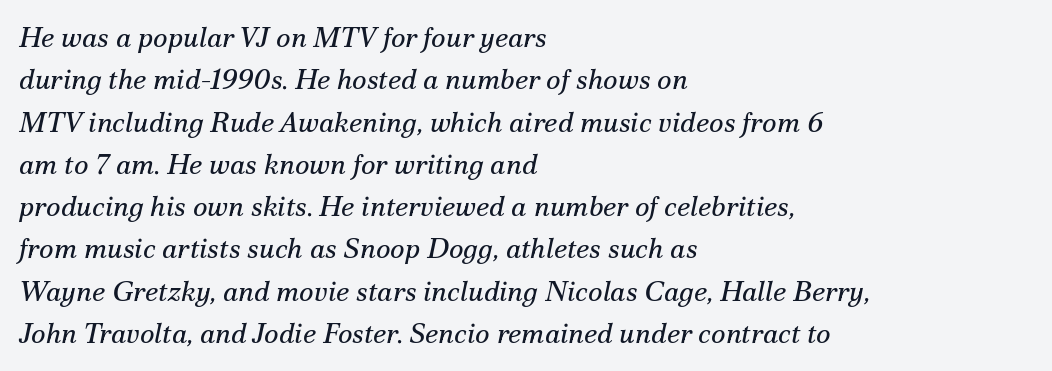
The specimen reads as italic at a glance. Nobody drew a line under any word here. A typesetter would label this face a serif. Typeset ragged right — the left edge is the straight one.
